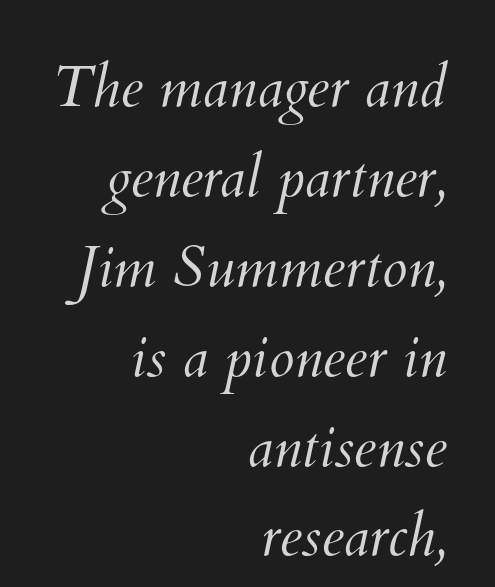
Q: Is the text bold? A: No.
Q: Is the text underlined? A: No.
Q: How is the paragraph aligned? A: Right-aligned.
Q: Is the spacing between letters normal or unusually wide? A: Normal.
Q: Is the spacing between lines tight, normal or loose? A: Normal.
Q: Width (condensed, normal, or wide)? A: Normal.
Q: Stroke contrast? A: Medium.
Q: x-height? A: Small.
Q: Monospaced? A: No.
